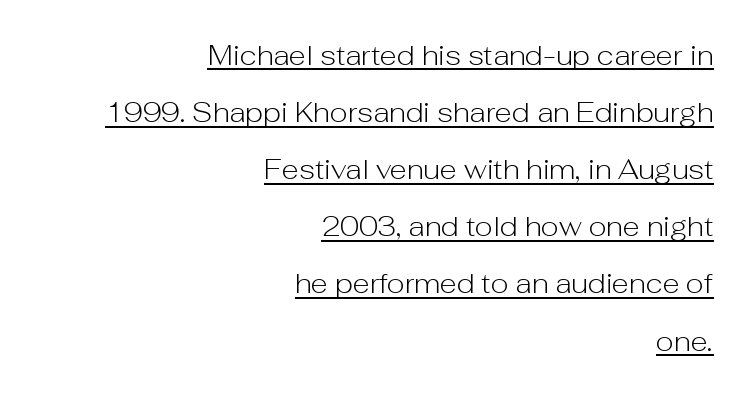
Q: Is the text bold? A: No.
Q: Is the text italic (slanted)? A: No, it is upright.
Q: Is the typeface a serif or a sans-serif typeface? A: Sans-serif.
Q: Is the text underlined? A: Yes.
Q: How is the paragraph aligned? A: Right-aligned.
Q: Is the spacing between letters normal or unusually wide? A: Normal.
Q: Is the spacing between lines tight, normal or loose? A: Loose.
Q: Width (condensed, normal, or wide)? A: Normal.
Q: Stroke contrast? A: Low.
Q: x-height? A: Medium.
Q: Monospaced? A: No.
